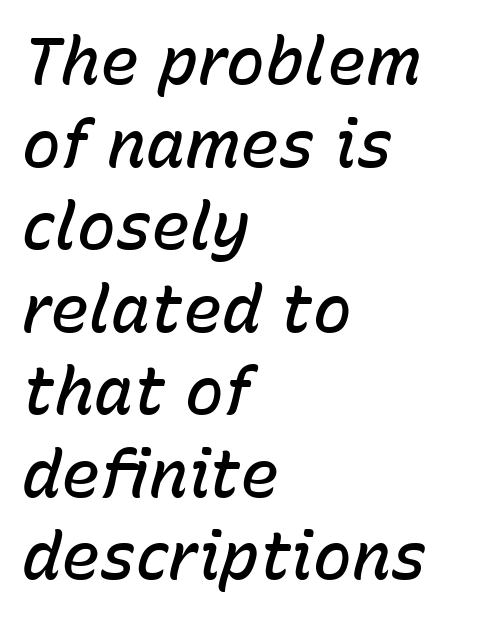
The image shows 65 px semibold type, italic (leaning right); set left-aligned, normal line spacing (1.27x), normal letter spacing, not underlined; low stroke contrast and a medium x-height.
